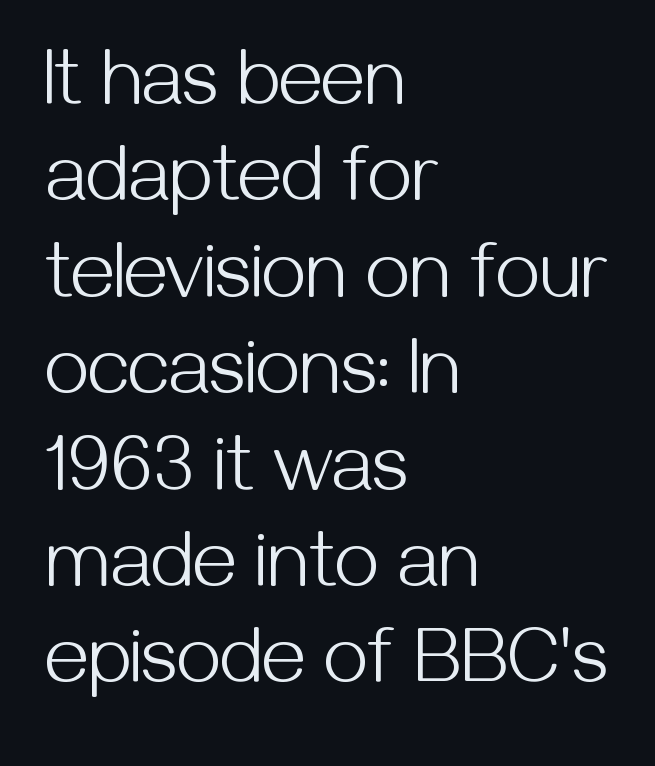
The image shows 79 px light sans-serif type, upright; set left-aligned, line spacing 1.22x, normal letter spacing, not underlined; medium stroke contrast and a medium x-height.
